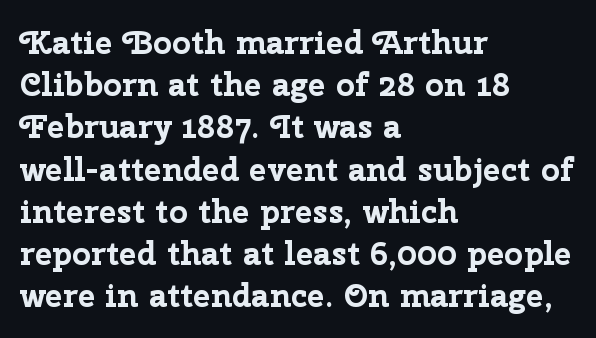
{"serif": "no", "italic": "no", "bold": "yes", "weight": "bold", "width": "normal", "stroke_contrast": "low", "x_height": "medium", "monospaced": "no", "underline": "no", "align": "left", "line_spacing": "normal", "line_spacing_ratio": 1.28, "letter_spacing": "normal", "letter_spacing_em": 0.0, "glyph_px": 33}
